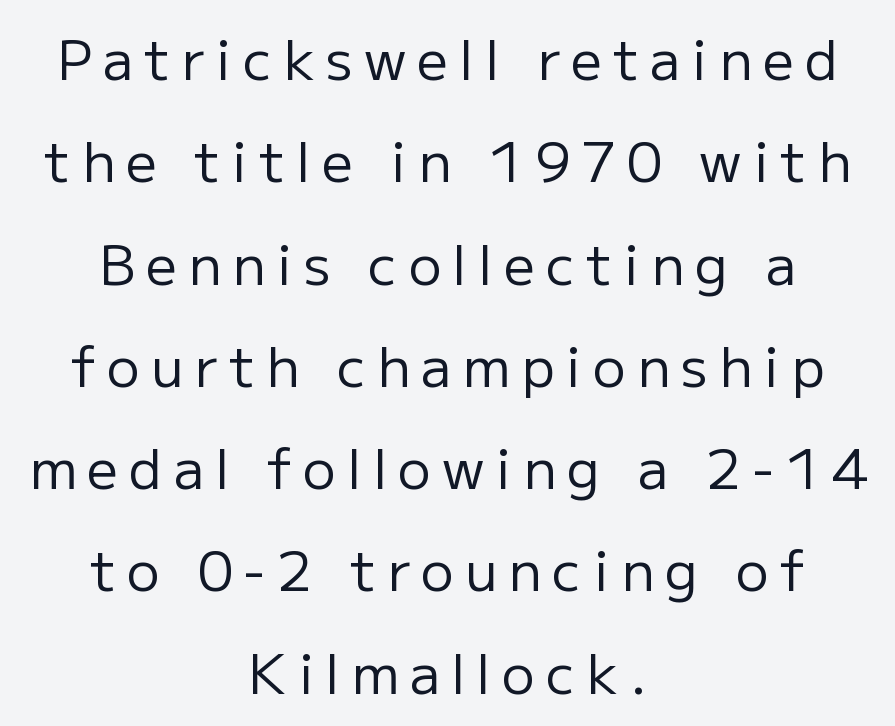
Observe the wide spacing: letters keep a clear distance from each other. Compared with a typical body face, this is equally light or lighter still. Check the space under the baseline: it is left empty. Tall strokes in this sample are plumb rather than angled. Classification — sans serif. The passage is arranged like a title page — every line centered.
